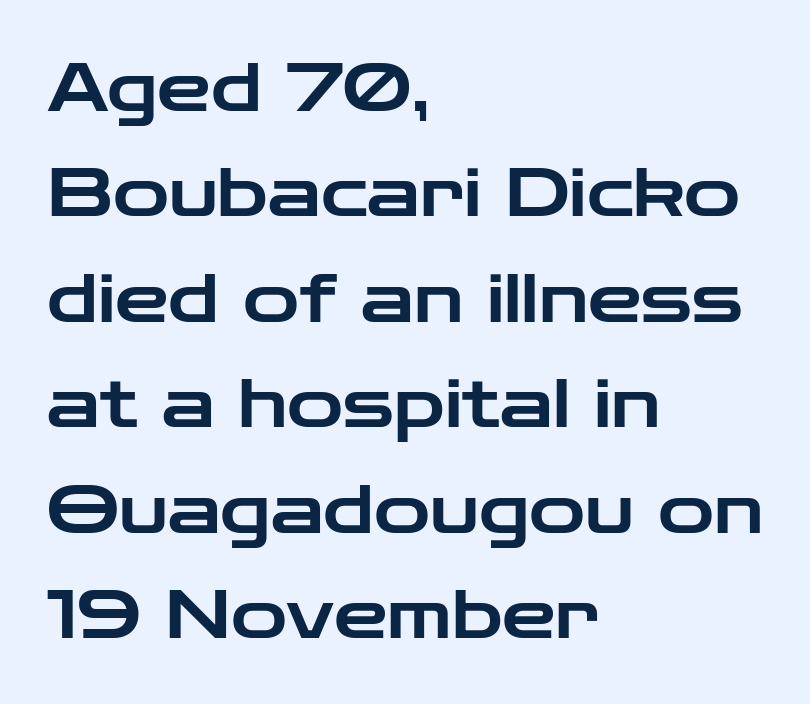
The image shows 68 px wide sans-serif type, upright; set left-aligned, normal line spacing (1.55x), normal letter spacing, not underlined; low stroke contrast and a medium x-height.
